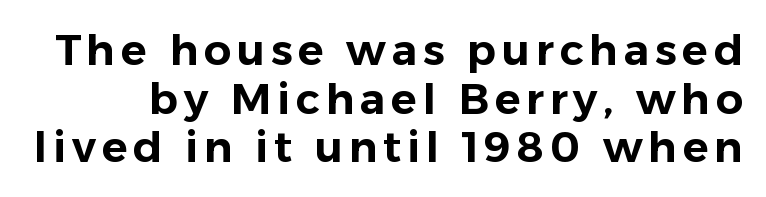
The image shows 43 px sans-serif type, upright; set tight line spacing (1.13x), not underlined; low stroke contrast and a medium x-height.
